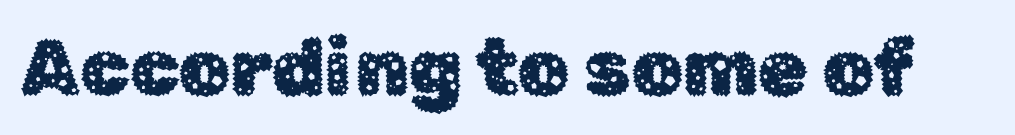
The image shows 80 px sans-serif type, upright; set normal letter spacing, not underlined; low stroke contrast and a medium x-height.
